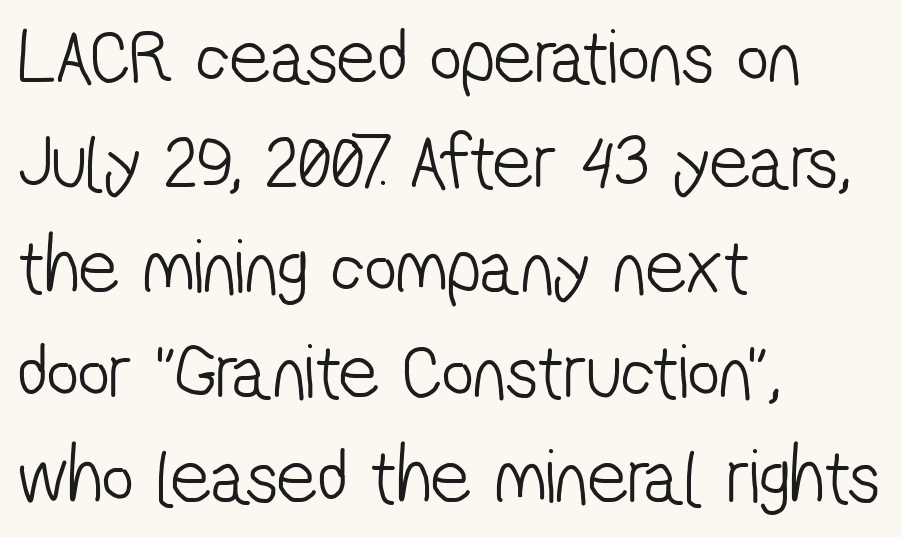
Q: Is the text bold? A: No.
Q: Is the typeface a serif or a sans-serif typeface? A: Sans-serif.
Q: Is the text underlined? A: No.
Q: How is the paragraph aligned? A: Left-aligned.
Q: Is the spacing between letters normal or unusually wide? A: Normal.
Q: Is the spacing between lines tight, normal or loose? A: Normal.
Q: Width (condensed, normal, or wide)? A: Condensed.
Q: Stroke contrast? A: Low.
Q: x-height? A: Medium.
Q: Monospaced? A: No.
